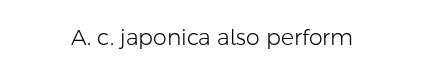
The space directly below the letters is spotless. Quick note: not italic, upright. The line texture is even and compact thanks to regular tracking. These glyphs show unthickened strokes, regular width or finer.
